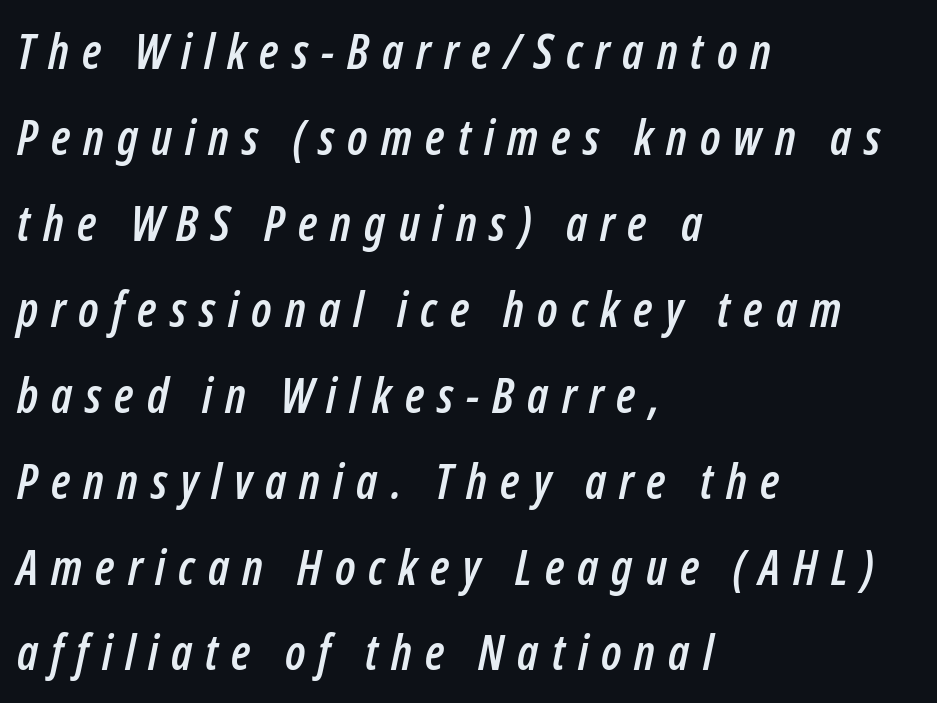
{"italic": "yes", "lean": "right", "slant_degrees": 12, "width": "condensed", "stroke_contrast": "low", "x_height": "medium", "monospaced": "no", "underline": "no", "align": "left", "line_spacing_ratio": 1.79, "letter_spacing": "wide", "letter_spacing_em": 0.27, "glyph_px": 48}
